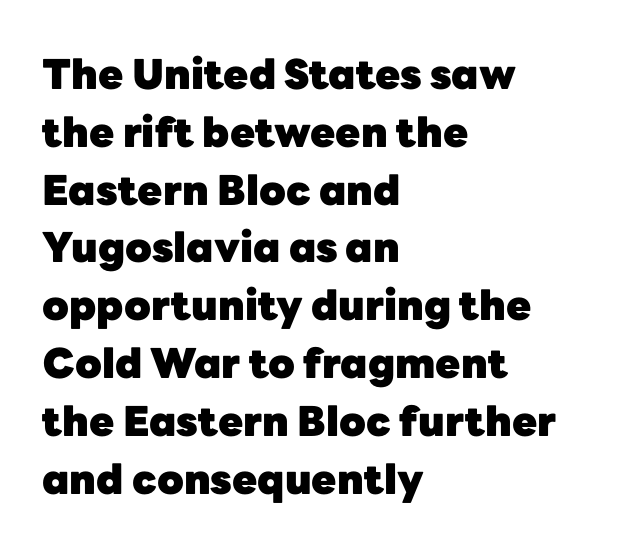
{"serif": "no", "italic": "no", "bold": "yes", "weight": "heavy", "width": "normal", "stroke_contrast": "low", "x_height": "medium", "monospaced": "no", "underline": "no", "align": "left", "line_spacing": "normal", "line_spacing_ratio": 1.41, "letter_spacing": "normal", "letter_spacing_em": 0.0, "glyph_px": 41}
